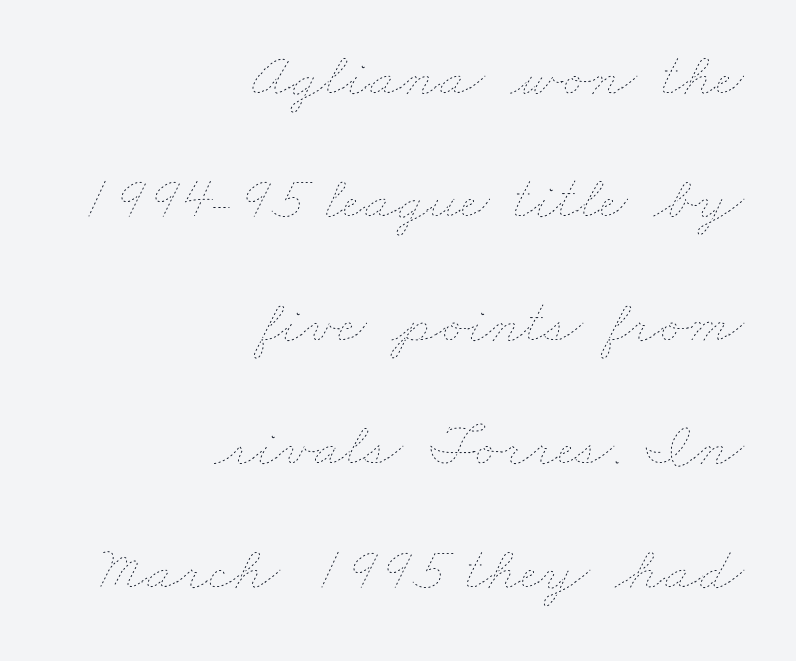
{"bold": "no", "weight": "thin", "width": "wide", "stroke_contrast": "low", "x_height": "small", "monospaced": "no", "underline": "no", "align": "right", "line_spacing": "loose", "line_spacing_ratio": 1.99, "letter_spacing": "normal", "letter_spacing_em": 0.0, "glyph_px": 62}
